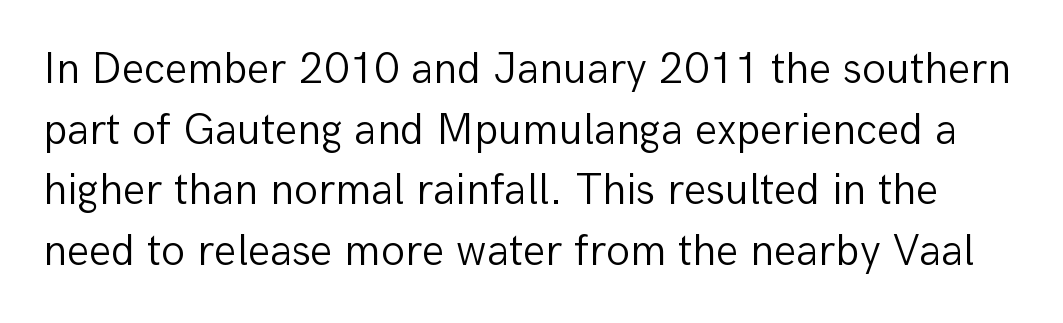
The image shows 44 px light sans-serif type, upright; set normal line spacing (1.38x), normal letter spacing, not underlined; low stroke contrast and a medium x-height.
